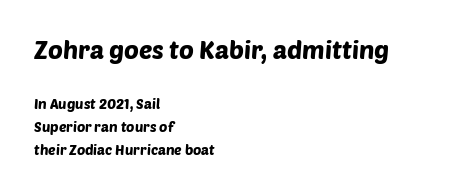
Q: Is the text underlined? A: No.
Q: How is the paragraph aligned? A: Left-aligned.
Q: Is the spacing between letters normal or unusually wide? A: Normal.
Q: Is the spacing between lines tight, normal or loose? A: Normal.
Q: Which block of text is set in a larger size, the first (top) or the second (bottom)? A: The first (top) one.
